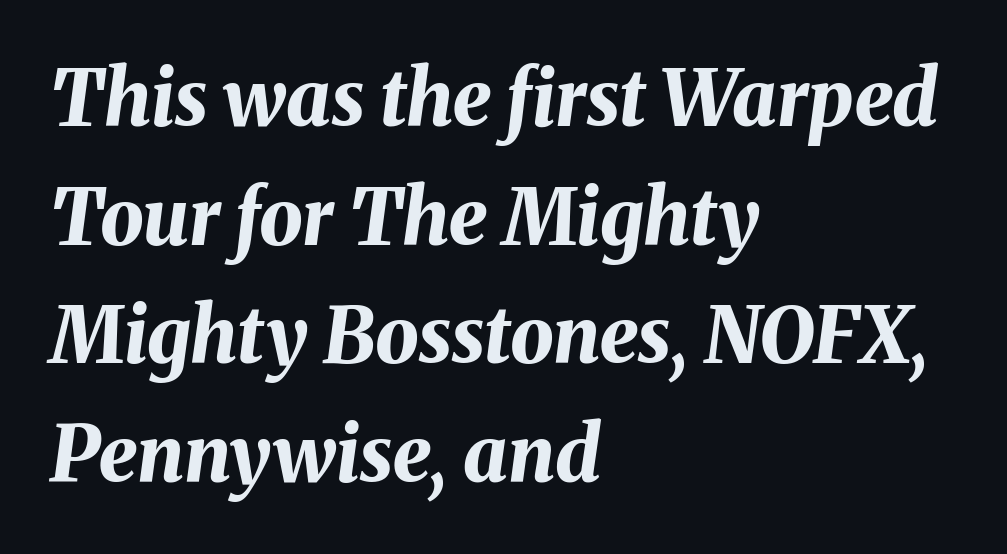
The image shows 77 px bold type, italic (leaning right); set left-aligned, normal line spacing (1.54x), normal letter spacing, not underlined; medium stroke contrast and a medium x-height.
